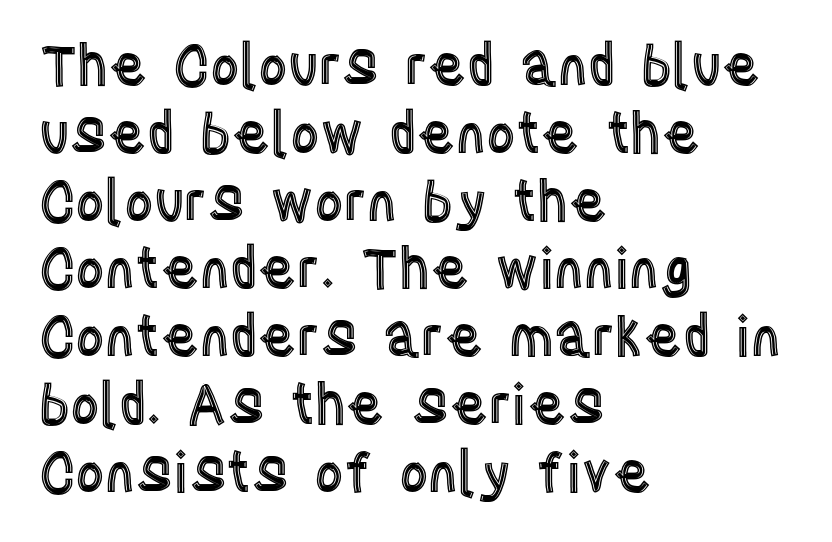
The image shows 56 px condensed type, upright; set left-aligned, line spacing 1.21x, normal letter spacing, not underlined; a large x-height.
